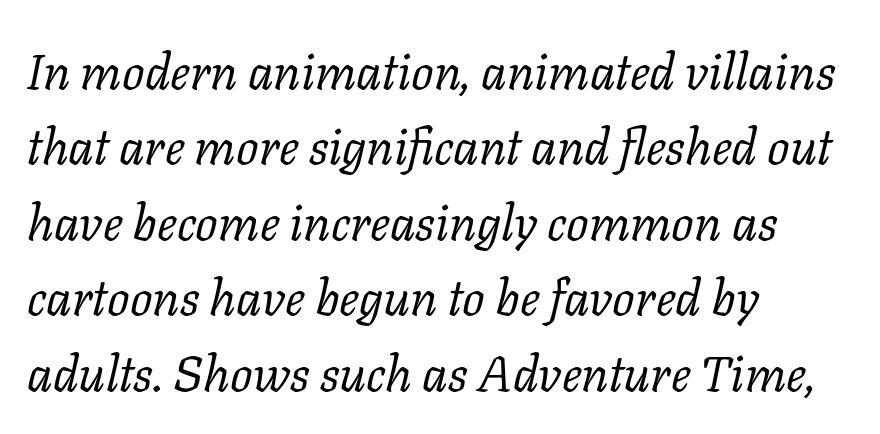
Q: Is the text bold? A: No.
Q: Is the text italic (slanted)? A: Yes, it leans right by about 11 degrees.
Q: Is the typeface a serif or a sans-serif typeface? A: Serif.
Q: Is the text underlined? A: No.
Q: How is the paragraph aligned? A: Left-aligned.
Q: Is the spacing between letters normal or unusually wide? A: Normal.
Q: Is the spacing between lines tight, normal or loose? A: Normal.
Q: Width (condensed, normal, or wide)? A: Normal.
Q: Stroke contrast? A: Low.
Q: x-height? A: Medium.
Q: Monospaced? A: No.
